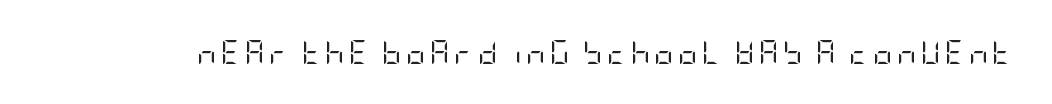
Only glyphs here, with clear space below each row. Posture: upright roman. The font is comparable to plain body text, perhaps lighter.
